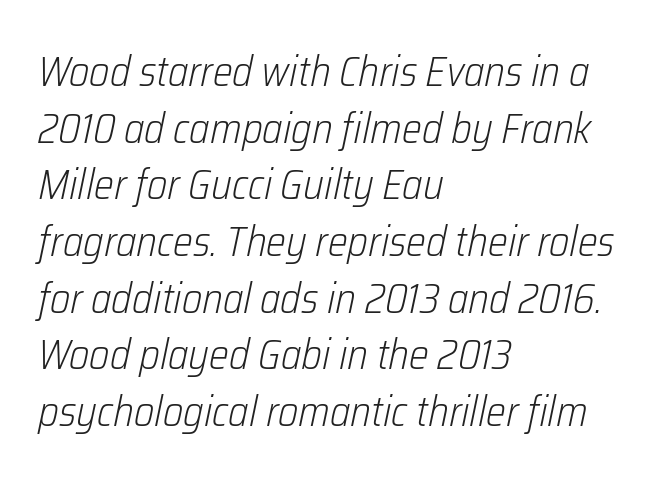
Q: Is the text bold? A: No.
Q: Is the text italic (slanted)? A: Yes, it leans right by about 12 degrees.
Q: Is the text underlined? A: No.
Q: How is the paragraph aligned? A: Left-aligned.
Q: Is the spacing between letters normal or unusually wide? A: Normal.
Q: Is the spacing between lines tight, normal or loose? A: Normal.
Q: Width (condensed, normal, or wide)? A: Condensed.
Q: Stroke contrast? A: Low.
Q: x-height? A: Medium.
Q: Monospaced? A: No.
